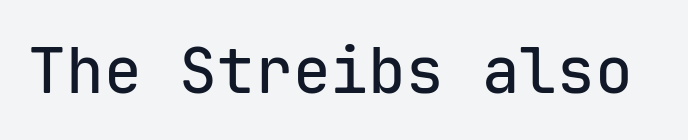
Q: Is the text italic (slanted)? A: No, it is upright.
Q: Is the typeface a serif or a sans-serif typeface? A: Sans-serif.
Q: Is the text underlined? A: No.
Q: Is the spacing between letters normal or unusually wide? A: Normal.
Q: Width (condensed, normal, or wide)? A: Normal.
Q: Stroke contrast? A: Low.
Q: x-height? A: Medium.
Q: Monospaced? A: Yes.
